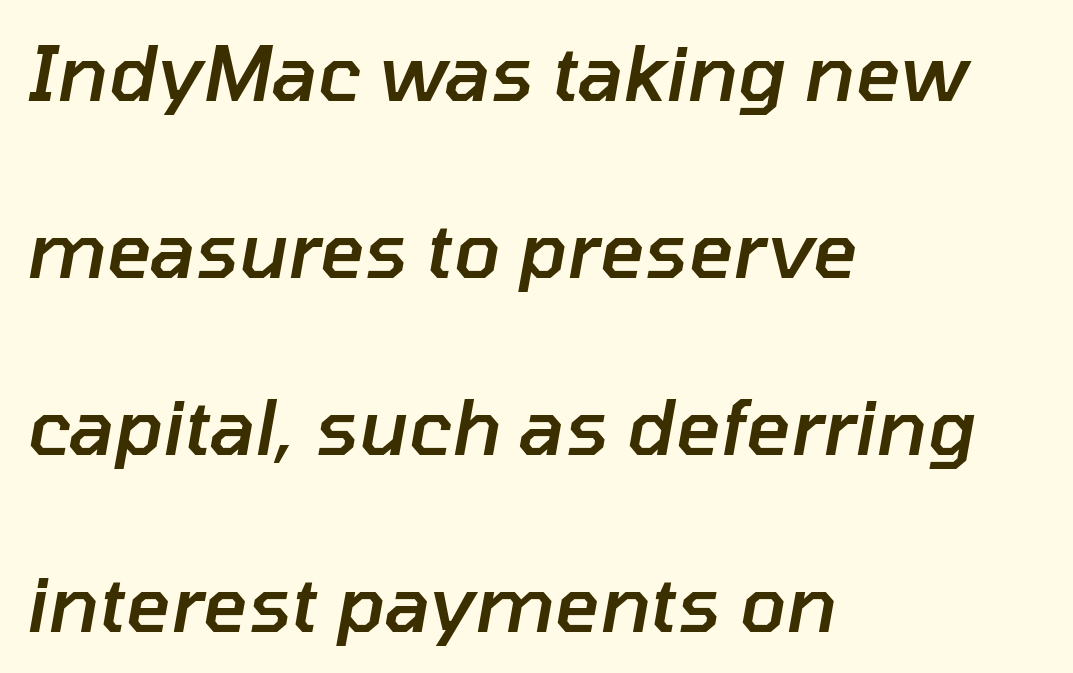
Just letters on the line, the space beneath them empty. Tracking here is standard; glyphs follow each other at the usual distance. These lines carry some extra weight — a demibold, not a full bold. When letters slant like this, we call the style italic. Is this a fixed-width face? No — the glyphs have proportional, varying widths. The setting favours the left margin, as ordinary paragraphs usually do.
